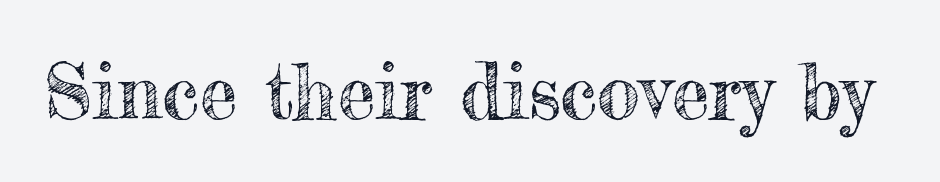
The image shows 76 px text type, upright; set normal letter spacing, not underlined; a small x-height.
